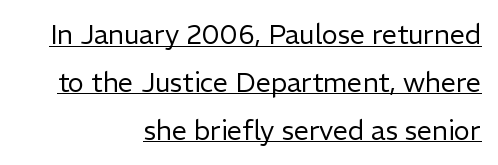
Q: Is the text bold? A: No.
Q: Is the text italic (slanted)? A: No, it is upright.
Q: Is the text underlined? A: Yes.
Q: How is the paragraph aligned? A: Right-aligned.
Q: Is the spacing between letters normal or unusually wide? A: Normal.
